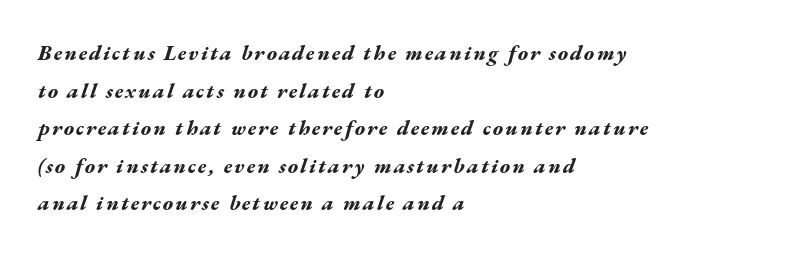
{"italic": "yes", "lean": "right", "slant_degrees": 17, "bold": "yes", "underline": "no", "align": "left", "line_spacing_ratio": 1.79, "glyph_px": 21}
